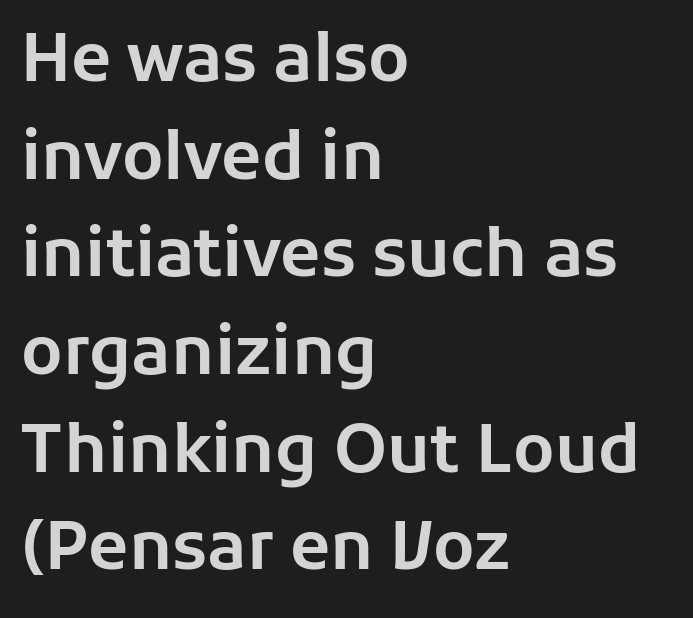
{"serif": "no", "italic": "no", "width": "normal", "stroke_contrast": "low", "x_height": "medium", "monospaced": "no", "underline": "no", "align": "left", "line_spacing": "normal", "line_spacing_ratio": 1.48, "letter_spacing": "normal", "letter_spacing_em": 0.0, "glyph_px": 66}
